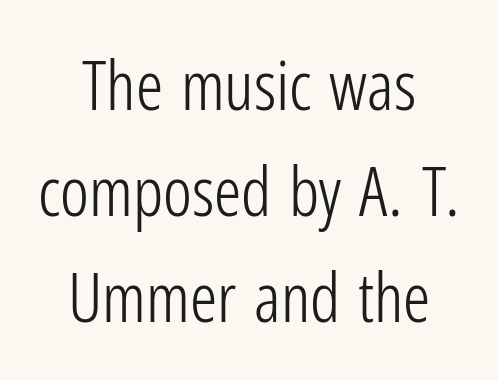
Think of a printed novel: that variable character pitch is what you see here. The weight tops out at a normal text grade. This sample is center-justified, so both line endings float freely. If you drew a line through each stem, it would be perfectly vertical. Words appear dense and cohesive because spacing is normal.
